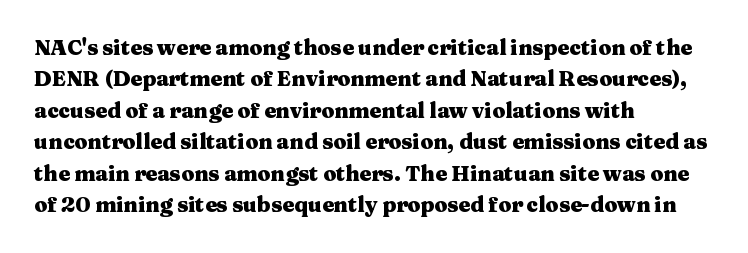
The image shows 21 px bold type, upright; set left-aligned, normal line spacing (1.5x), normal letter spacing, not underlined.
